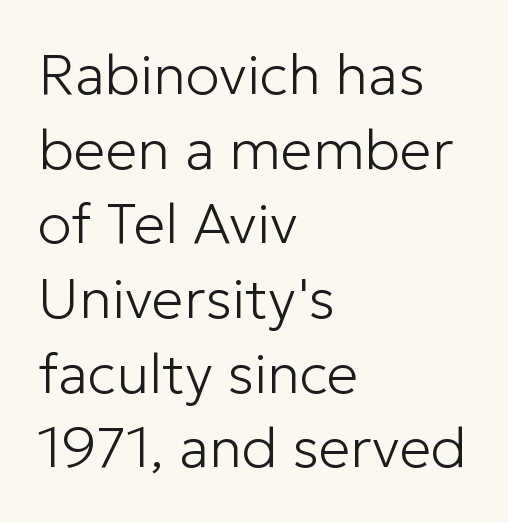
The image shows 57 px light sans-serif type, upright; set left-aligned, normal line spacing (1.31x), normal letter spacing, not underlined; low stroke contrast and a medium x-height.
